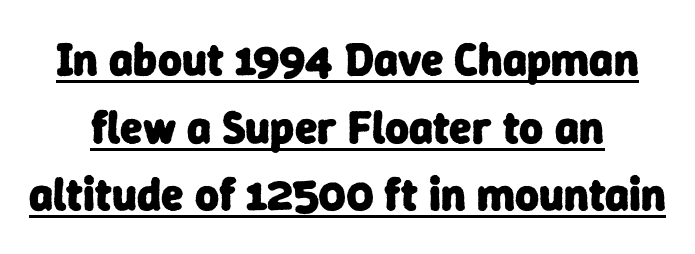
Line spacing here is normal. Character widths vary here, with narrow letters taking less room than wide ones. Underline: present. Words appear dense and cohesive because spacing is normal.
